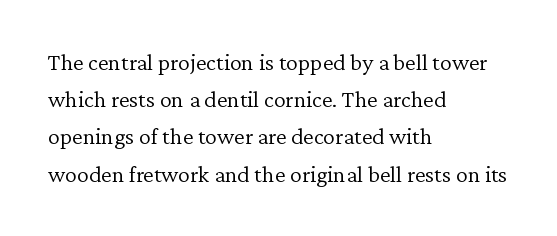
The image shows 24 px text type, upright; set left-aligned, normal line spacing (1.55x), normal letter spacing, not underlined.
